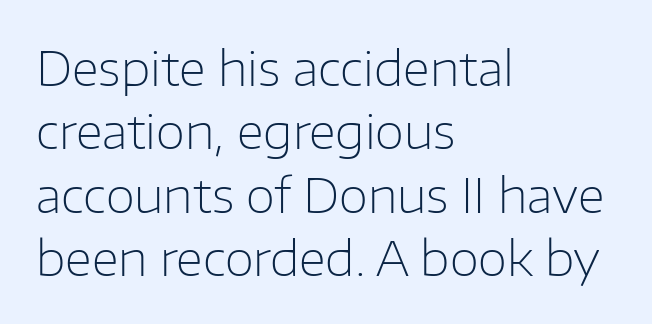
The image shows 48 px light sans-serif type, upright; set left-aligned, normal line spacing (1.32x), normal letter spacing, not underlined; low stroke contrast and a medium x-height.
